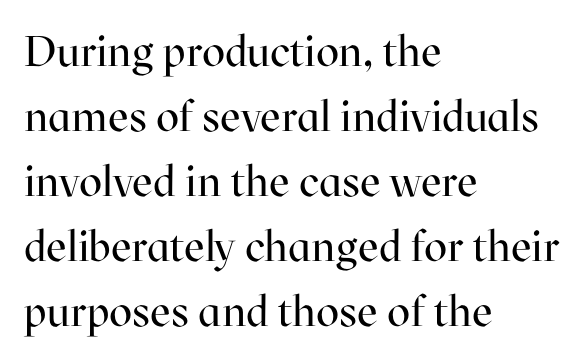
Q: Is the text bold? A: No.
Q: Is the text italic (slanted)? A: No, it is upright.
Q: Is the typeface a serif or a sans-serif typeface? A: Serif.
Q: Is the text underlined? A: No.
Q: How is the paragraph aligned? A: Left-aligned.
Q: Is the spacing between letters normal or unusually wide? A: Normal.
Q: Is the spacing between lines tight, normal or loose? A: Normal.
Q: Width (condensed, normal, or wide)? A: Normal.
Q: Stroke contrast? A: High.
Q: x-height? A: Medium.
Q: Monospaced? A: No.
